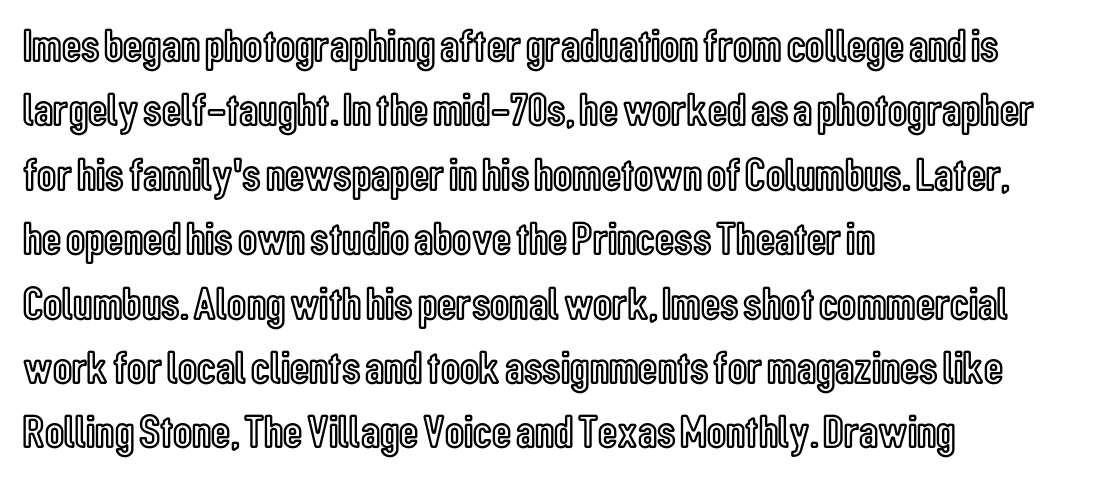
Q: Is the text italic (slanted)? A: No, it is upright.
Q: Is the text underlined? A: No.
Q: How is the paragraph aligned? A: Left-aligned.
Q: Is the spacing between letters normal or unusually wide? A: Normal.
Q: Is the spacing between lines tight, normal or loose? A: Normal.
Q: Width (condensed, normal, or wide)? A: Condensed.
Q: x-height? A: Medium.
Q: Monospaced? A: No.
